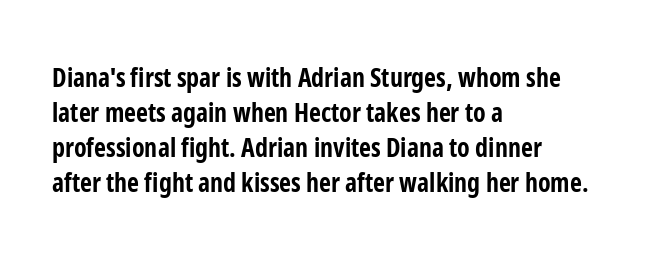
{"italic": "no", "bold": "yes", "underline": "no", "align": "left", "line_spacing": "normal", "line_spacing_ratio": 1.34, "letter_spacing": "normal", "letter_spacing_em": 0.0, "glyph_px": 26}
